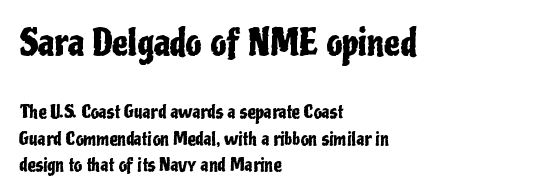
The image shows 36 px condensed sans-serif type, upright; set left-aligned, normal line spacing (1.46x), normal letter spacing, not underlined; the first (top) block is 2.0x larger; low stroke contrast and a medium x-height.
